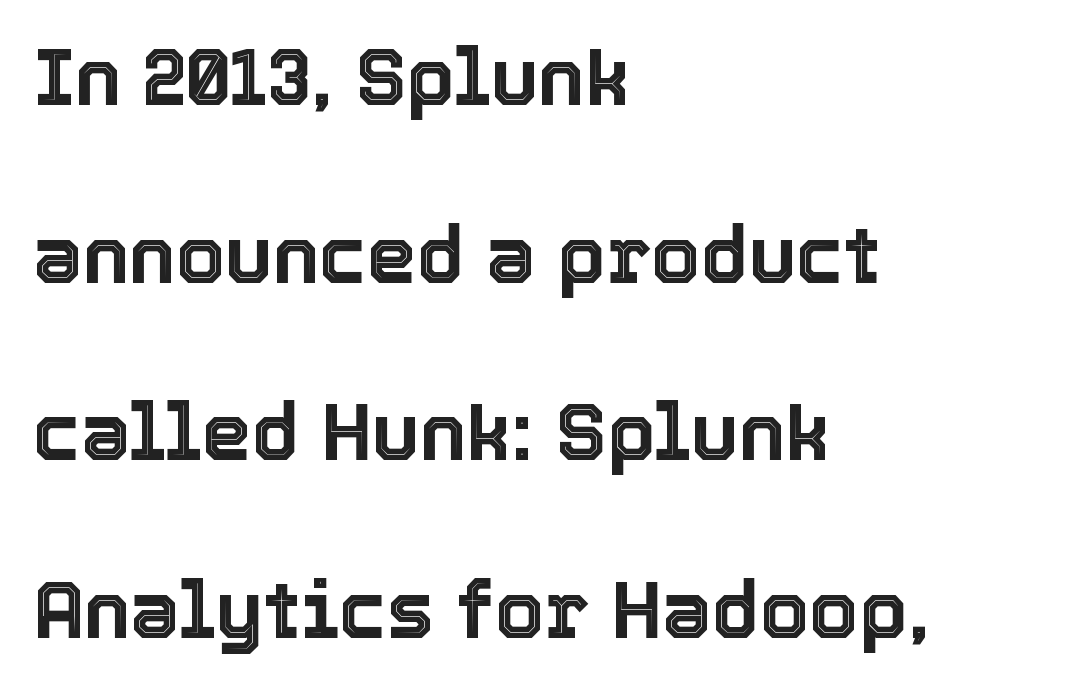
The image shows 79 px text type, upright; set left-aligned, loose line spacing (2.25x), normal letter spacing, not underlined; a medium x-height.
